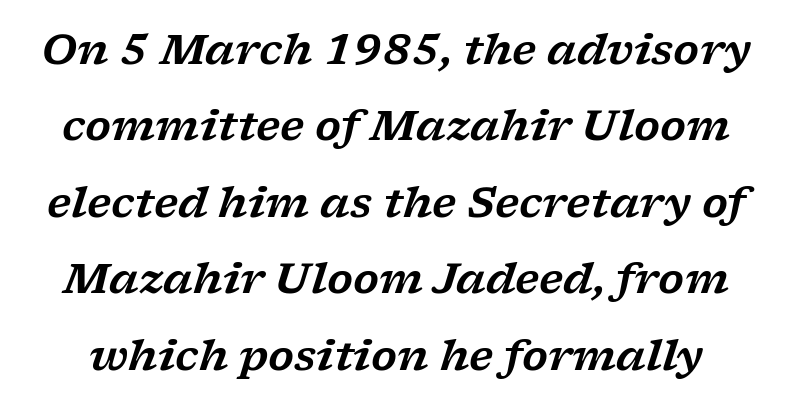
{"serif": "yes", "italic": "yes", "lean": "right", "slant_degrees": 17, "width": "wide", "stroke_contrast": "low", "x_height": "medium", "monospaced": "no", "underline": "no", "line_spacing_ratio": 1.82, "letter_spacing": "normal", "letter_spacing_em": 0.0, "glyph_px": 42}
